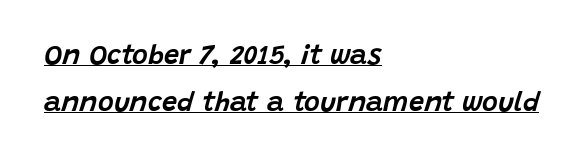
Q: Is the text italic (slanted)? A: Yes, it leans right by about 15 degrees.
Q: Is the text underlined? A: Yes.
Q: How is the paragraph aligned? A: Left-aligned.
Q: Is the spacing between letters normal or unusually wide? A: Normal.
